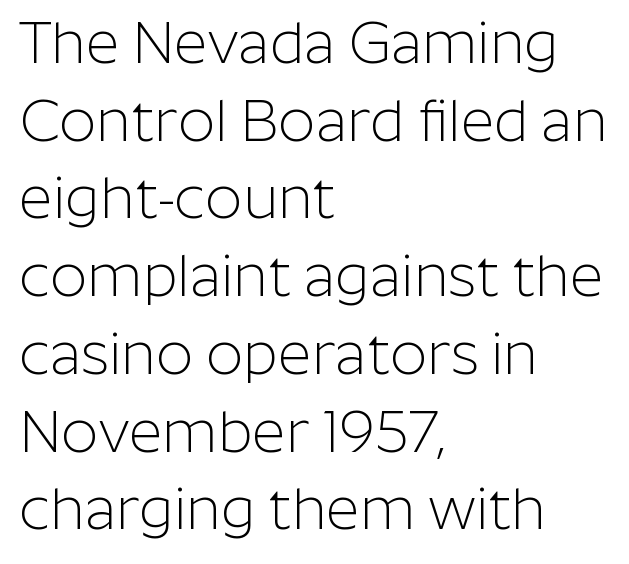
The image shows 58 px light sans-serif type, upright; set left-aligned, normal line spacing (1.34x), normal letter spacing, not underlined; low stroke contrast and a medium x-height.
